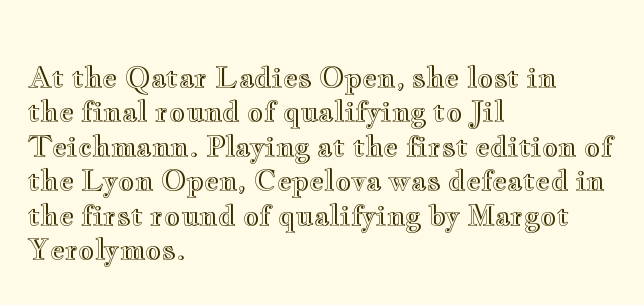
The image shows 28 px wide type, upright; set left-aligned, line spacing 1.23x, normal letter spacing, not underlined; a small x-height.
